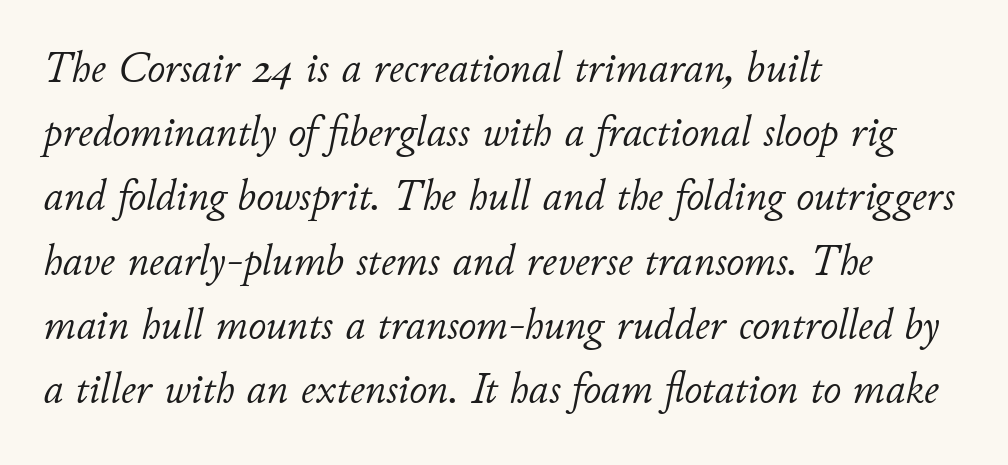
Q: Is the text bold? A: No.
Q: Is the text italic (slanted)? A: Yes, it leans right by about 11 degrees.
Q: Is the text underlined? A: No.
Q: How is the paragraph aligned? A: Left-aligned.
Q: Is the spacing between letters normal or unusually wide? A: Normal.
Q: Is the spacing between lines tight, normal or loose? A: Normal.
Q: Width (condensed, normal, or wide)? A: Normal.
Q: Stroke contrast? A: Low.
Q: x-height? A: Small.
Q: Monospaced? A: No.
